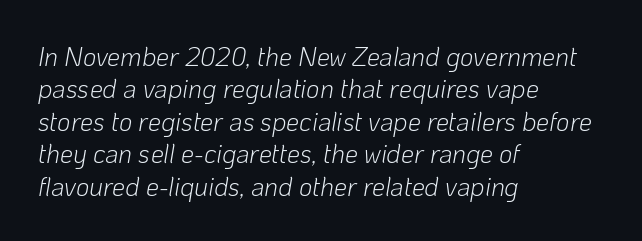
{"italic": "yes", "lean": "right", "slant_degrees": 10, "bold": "no", "underline": "no", "align": "left", "line_spacing": "normal", "line_spacing_ratio": 1.25, "letter_spacing": "normal", "letter_spacing_em": 0.0, "glyph_px": 26}
